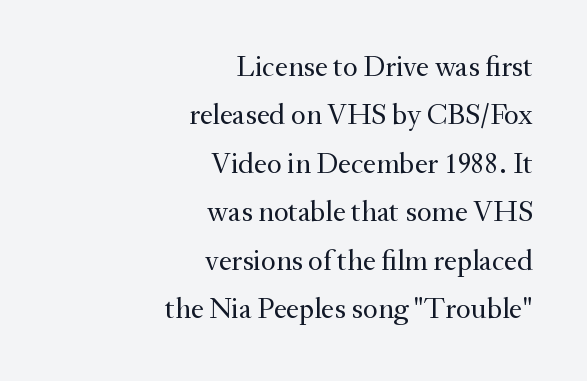
{"serif": "yes", "italic": "no", "bold": "no", "weight": "regular", "width": "normal", "stroke_contrast": "medium", "x_height": "small", "monospaced": "no", "underline": "no", "align": "right", "line_spacing": "normal", "line_spacing_ratio": 1.67, "letter_spacing": "normal", "letter_spacing_em": 0.0, "glyph_px": 29}
